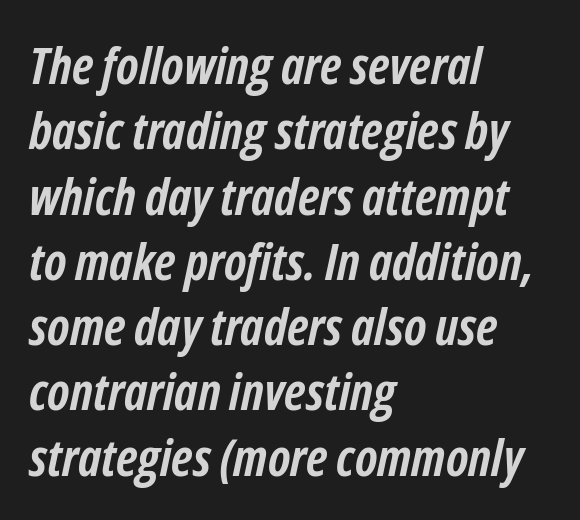
{"italic": "yes", "lean": "right", "slant_degrees": 12, "bold": "yes", "weight": "semibold", "width": "condensed", "stroke_contrast": "low", "x_height": "medium", "monospaced": "no", "underline": "no", "align": "left", "line_spacing": "normal", "line_spacing_ratio": 1.28, "letter_spacing": "normal", "letter_spacing_em": 0.0, "glyph_px": 51}
